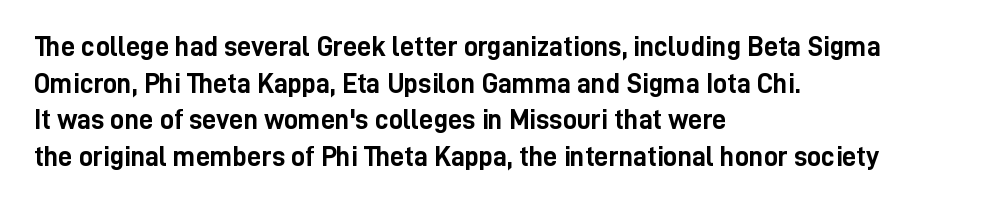
Leading matches the norm, producing a regular column. When letters stand straight like this, we call the style roman or upright. Check where the strokes stop: nothing finishes them off — pure sans. This sample has the flowing, uneven cadence of proportional lettering. These lines carry a lot of weight — the face is fully bold. A clean baseline with only descenders dipping below it.
